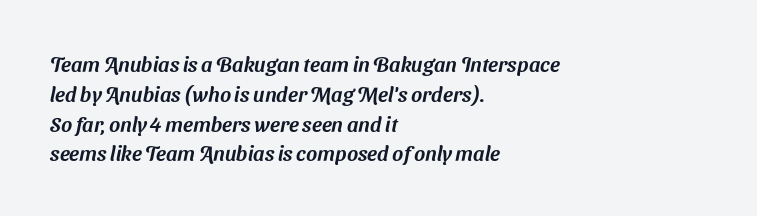
The image shows 21 px text type; set left-aligned, normal line spacing (1.42x), normal letter spacing, not underlined.
